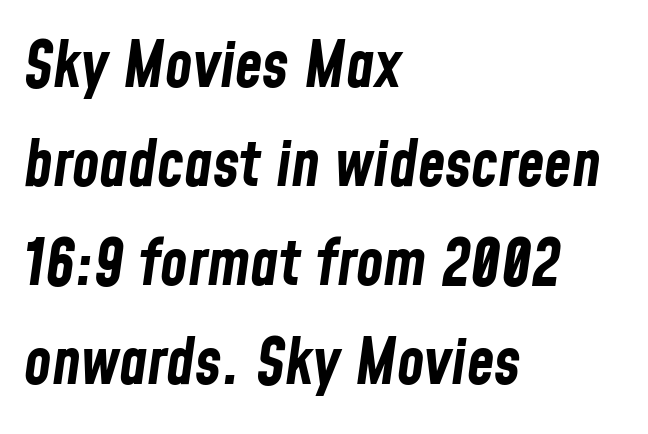
The vertical gap from one line to the next is medium. Has an underline been added? It has not. In terms of letterspacing, this is plain default setting. Emphasis-style slanted type is in use.
